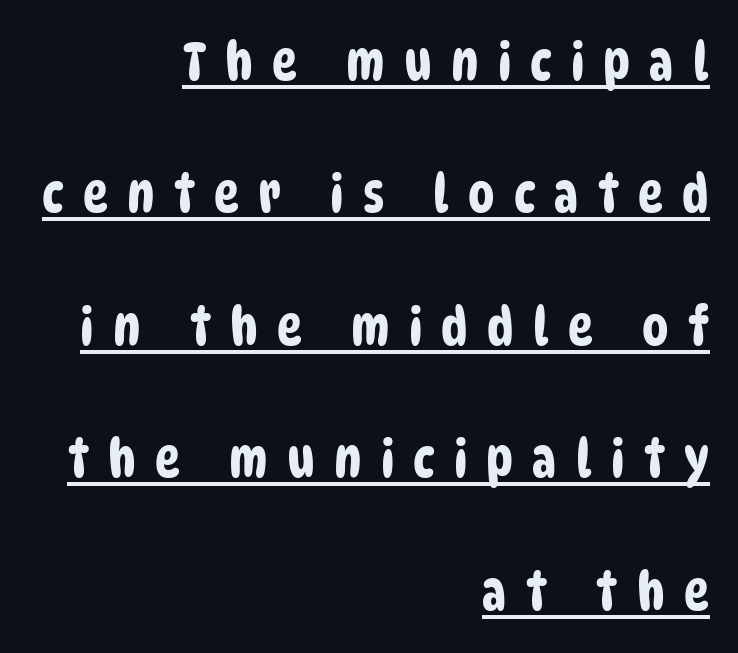
The rendering inserts visible extra space after every character. Every row of glyphs terminates at an identical x-position on the right. Looks like someone drew a line under every word here. You could not count columns in this text — the font is proportionally spaced. Successive baselines arrive slowly, with a big drop between each.
